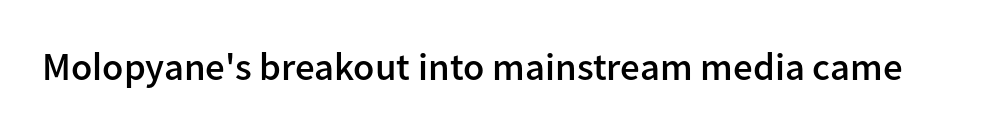
The image shows 39 px semibold sans-serif type, upright; set normal letter spacing, not underlined; low stroke contrast and a medium x-height.
